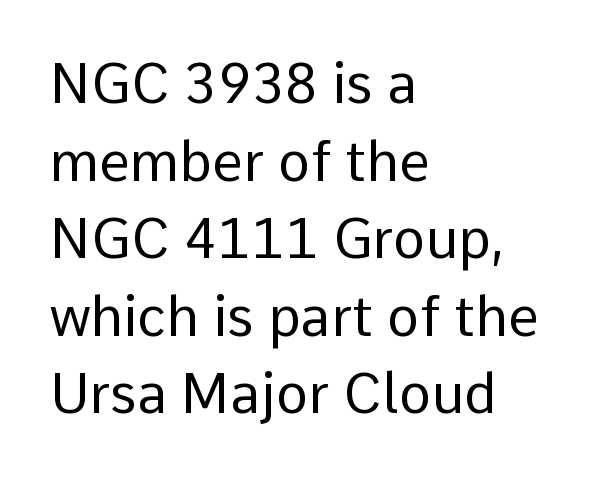
The image shows 55 px regular-weight sans-serif type, upright; set left-aligned, normal line spacing (1.41x), normal letter spacing, not underlined; low stroke contrast and a medium x-height.
